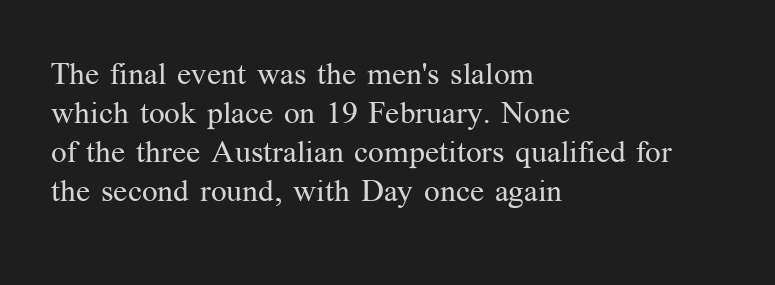
Q: Is the text bold? A: No.
Q: Is the text italic (slanted)? A: No, it is upright.
Q: Is the typeface a serif or a sans-serif typeface? A: Serif.
Q: Is the text underlined? A: No.
Q: How is the paragraph aligned? A: Left-aligned.
Q: Is the spacing between letters normal or unusually wide? A: Normal.
Q: Is the spacing between lines tight, normal or loose? A: Normal.
Q: Width (condensed, normal, or wide)? A: Normal.
Q: Stroke contrast? A: Medium.
Q: x-height? A: Medium.
Q: Monospaced? A: No.
